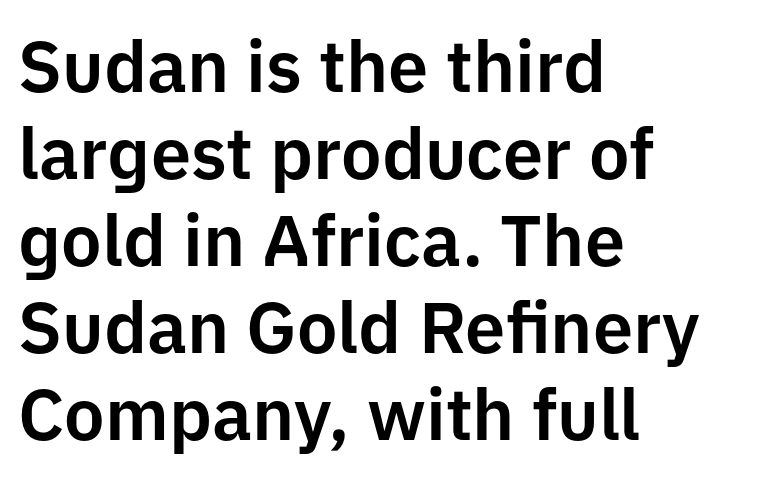
Q: Is the text italic (slanted)? A: No, it is upright.
Q: Is the typeface a serif or a sans-serif typeface? A: Sans-serif.
Q: Is the text underlined? A: No.
Q: How is the paragraph aligned? A: Left-aligned.
Q: Is the spacing between letters normal or unusually wide? A: Normal.
Q: Width (condensed, normal, or wide)? A: Normal.
Q: Stroke contrast? A: Low.
Q: x-height? A: Medium.
Q: Monospaced? A: No.
